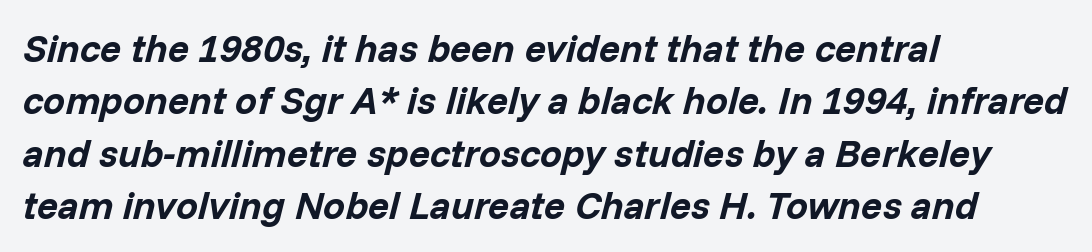
The image shows 39 px bold type, italic (leaning right); set left-aligned, normal line spacing (1.34x), normal letter spacing, not underlined; low stroke contrast and a medium x-height.
